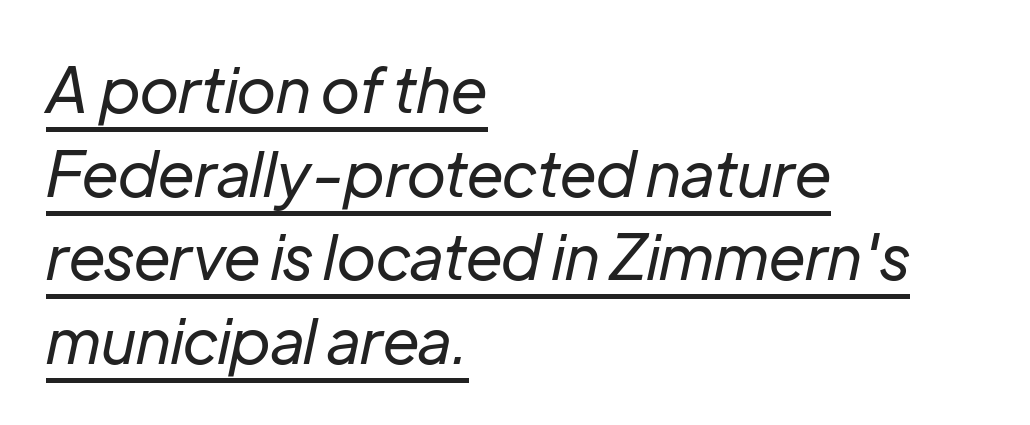
Q: Is the text bold? A: No.
Q: Is the text italic (slanted)? A: Yes, it leans right by about 12 degrees.
Q: Is the text underlined? A: Yes.
Q: How is the paragraph aligned? A: Left-aligned.
Q: Is the spacing between letters normal or unusually wide? A: Normal.
Q: Is the spacing between lines tight, normal or loose? A: Normal.
Q: Width (condensed, normal, or wide)? A: Normal.
Q: Stroke contrast? A: Low.
Q: x-height? A: Medium.
Q: Monospaced? A: No.
